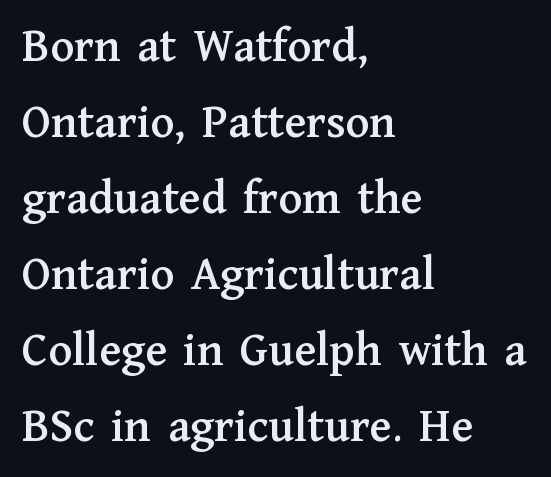
The baseline area is clear. A typesetter would call this proportional, since set widths differ per character. Italic? Not at all — the glyphs are vertical. Reading down the column, the eye jumps a familiar distance to each next line.
